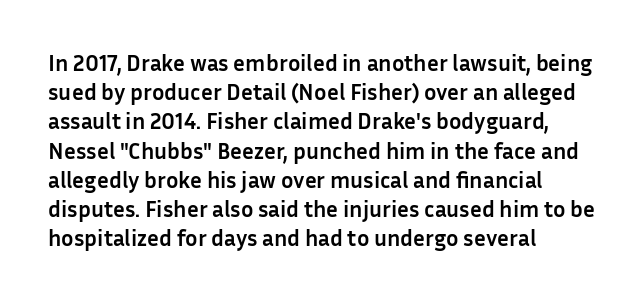
Q: Is the text bold? A: Yes.
Q: Is the text italic (slanted)? A: No, it is upright.
Q: Is the text underlined? A: No.
Q: How is the paragraph aligned? A: Left-aligned.
Q: Is the spacing between letters normal or unusually wide? A: Normal.
Q: Is the spacing between lines tight, normal or loose? A: Normal.
